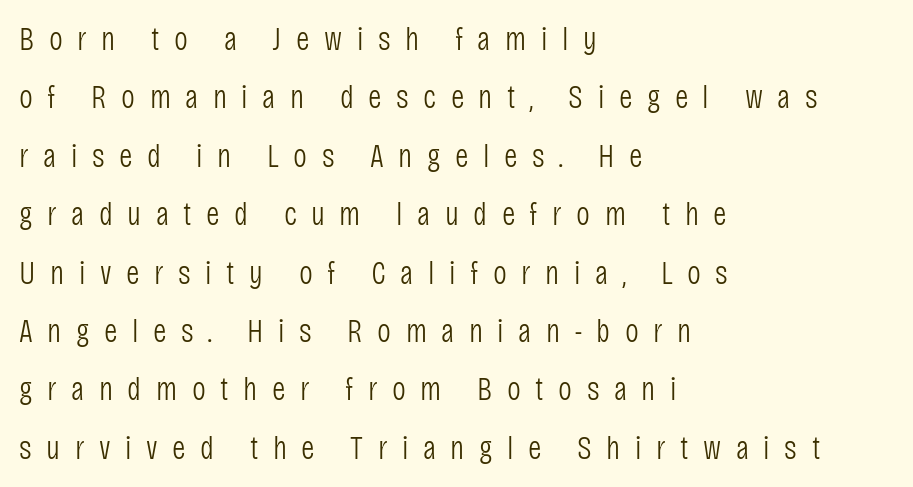
{"serif": "no", "italic": "no", "bold": "no", "weight": "light", "width": "condensed", "stroke_contrast": "low", "x_height": "large", "monospaced": "no", "underline": "no", "align": "left", "line_spacing_ratio": 1.77, "letter_spacing": "wide", "letter_spacing_em": 0.44, "glyph_px": 33}
